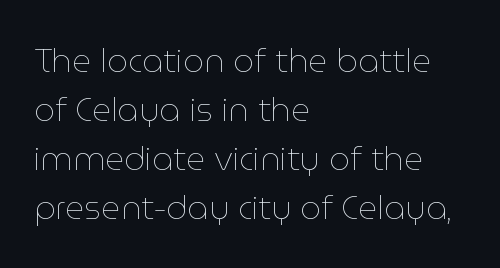
{"italic": "no", "bold": "no", "weight": "thin", "width": "normal", "stroke_contrast": "low", "x_height": "medium", "monospaced": "no", "underline": "no", "align": "left", "line_spacing": "normal", "line_spacing_ratio": 1.48, "letter_spacing": "normal", "letter_spacing_em": 0.0, "glyph_px": 33}
